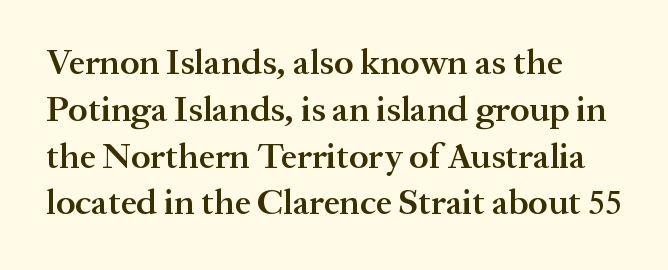
{"serif": "yes", "italic": "no", "bold": "semi", "weight": "semibold", "width": "normal", "stroke_contrast": "medium", "x_height": "medium", "monospaced": "no", "underline": "no", "align": "left", "line_spacing": "normal", "line_spacing_ratio": 1.3, "letter_spacing": "normal", "letter_spacing_em": 0.0, "glyph_px": 36}
